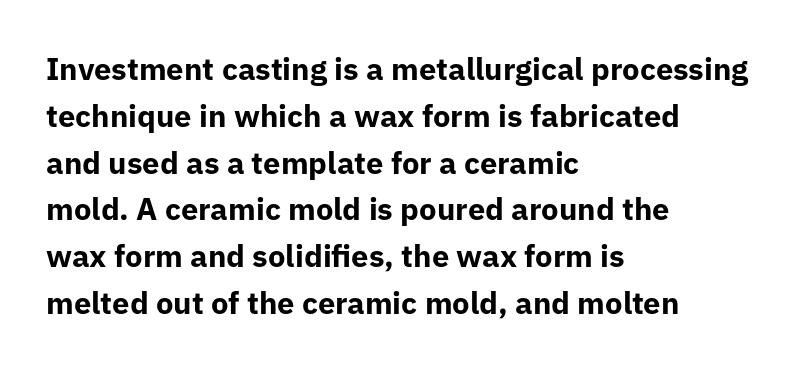
The characters look thick and weighty, a clear bold. Quick note: underline off. The text block is weighted toward the left margin, trailing off unevenly rightward. You can tell it's not italic because the verticals are truly vertical.
